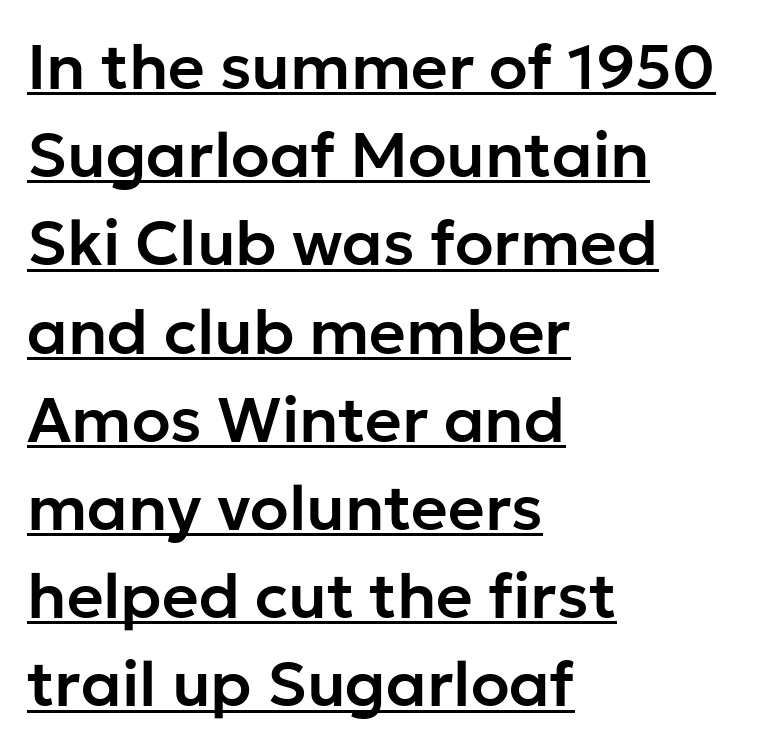
The image shows 63 px sans-serif type, upright; set left-aligned, normal line spacing (1.4x), normal letter spacing, underlined; low stroke contrast and a medium x-height.
